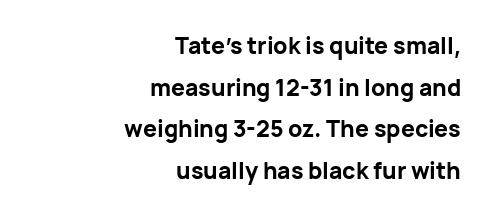
The image shows 23 px bold type, upright; set right-aligned, line spacing 1.81x, normal letter spacing, not underlined.
